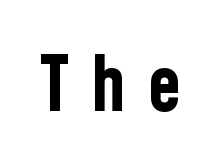
The image shows 77 px bold, condensed sans-serif type, upright; set unusually wide letter spacing (+0.28 em), not underlined; low stroke contrast and a medium x-height.
